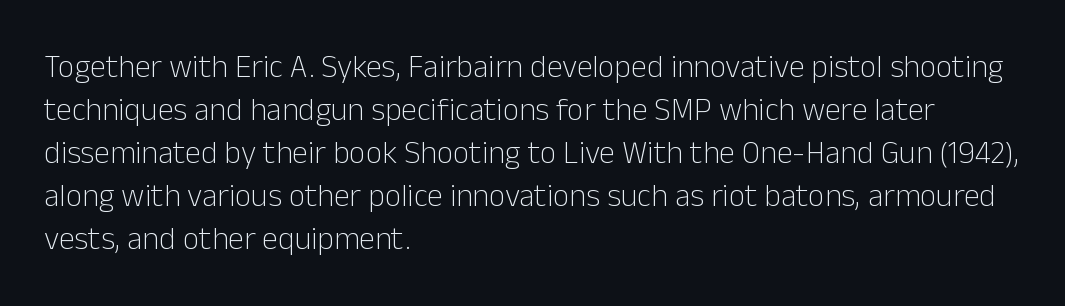
Q: Is the text bold? A: No.
Q: Is the text italic (slanted)? A: No, it is upright.
Q: Is the typeface a serif or a sans-serif typeface? A: Sans-serif.
Q: Is the text underlined? A: No.
Q: How is the paragraph aligned? A: Left-aligned.
Q: Is the spacing between letters normal or unusually wide? A: Normal.
Q: Is the spacing between lines tight, normal or loose? A: Normal.
Q: Width (condensed, normal, or wide)? A: Normal.
Q: Stroke contrast? A: Low.
Q: x-height? A: Medium.
Q: Monospaced? A: No.
